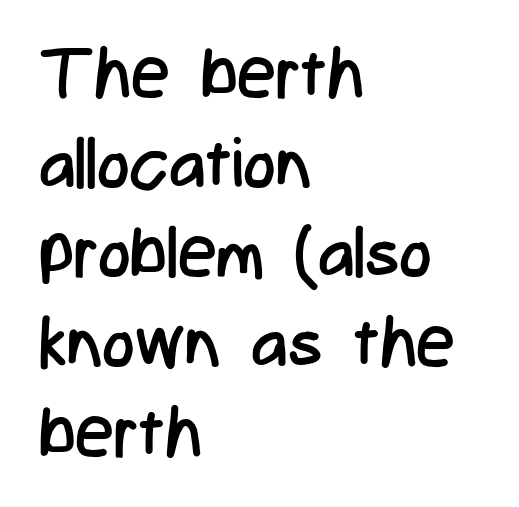
The image shows 69 px regular-weight, condensed sans-serif type, upright; set left-aligned, normal line spacing (1.3x), normal letter spacing, not underlined; low stroke contrast and a medium x-height.
